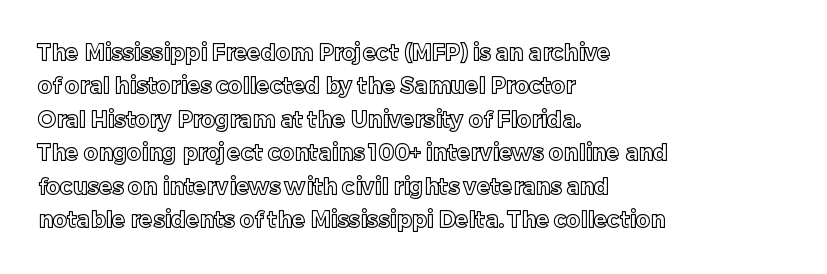
The image shows 22 px text type, upright; set left-aligned, normal line spacing (1.52x), normal letter spacing, not underlined.
